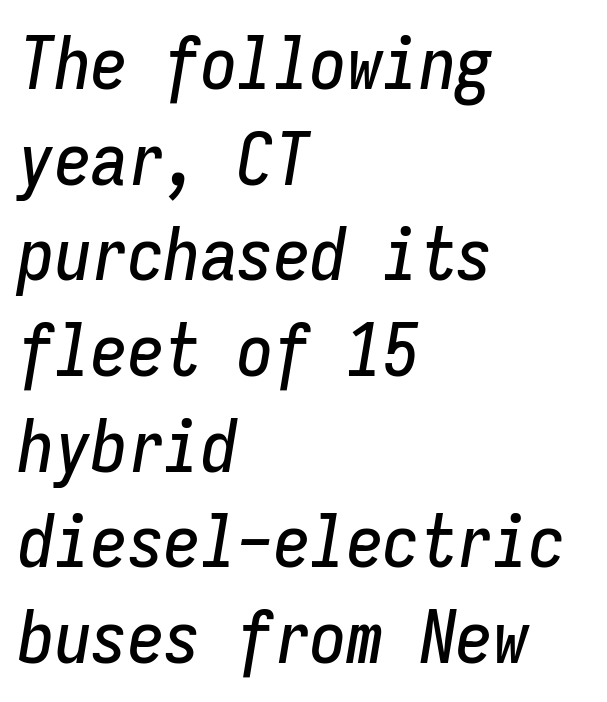
The image shows 73 px condensed type, italic (leaning right), monospaced; set left-aligned, normal line spacing (1.31x), normal letter spacing, not underlined; low stroke contrast and a medium x-height.
